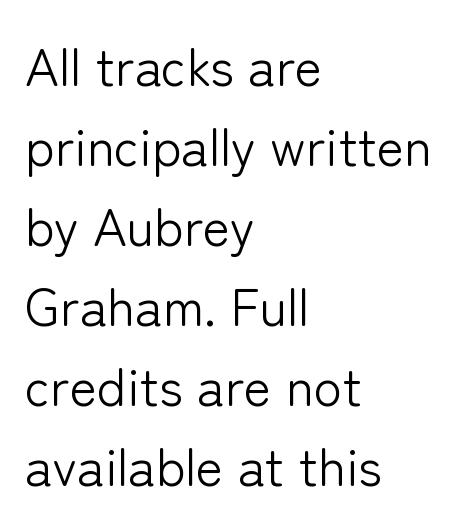
Q: Is the text bold? A: No.
Q: Is the text italic (slanted)? A: No, it is upright.
Q: Is the typeface a serif or a sans-serif typeface? A: Sans-serif.
Q: Is the text underlined? A: No.
Q: How is the paragraph aligned? A: Left-aligned.
Q: Is the spacing between letters normal or unusually wide? A: Normal.
Q: Is the spacing between lines tight, normal or loose? A: Normal.
Q: Width (condensed, normal, or wide)? A: Normal.
Q: Stroke contrast? A: Low.
Q: x-height? A: Medium.
Q: Monospaced? A: No.
